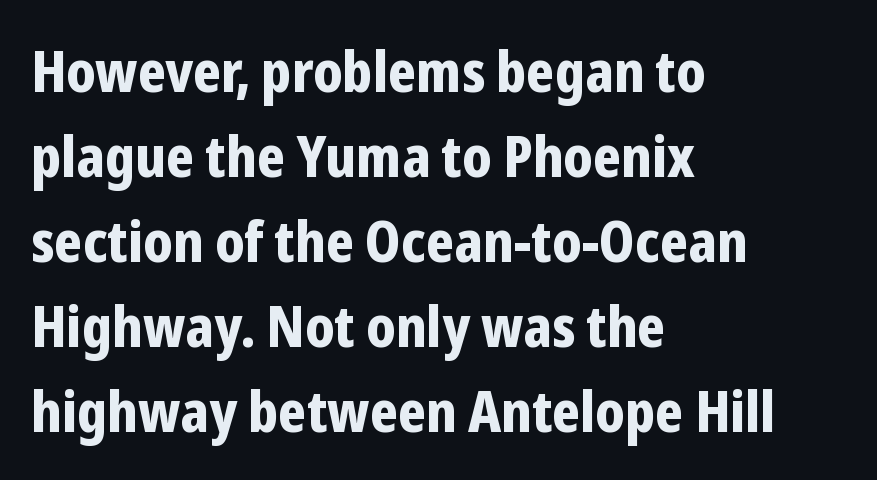
Q: Is the text bold? A: Yes.
Q: Is the text italic (slanted)? A: No, it is upright.
Q: Is the typeface a serif or a sans-serif typeface? A: Sans-serif.
Q: Is the text underlined? A: No.
Q: How is the paragraph aligned? A: Left-aligned.
Q: Is the spacing between letters normal or unusually wide? A: Normal.
Q: Is the spacing between lines tight, normal or loose? A: Normal.
Q: Width (condensed, normal, or wide)? A: Condensed.
Q: Stroke contrast? A: Low.
Q: x-height? A: Medium.
Q: Monospaced? A: No.
